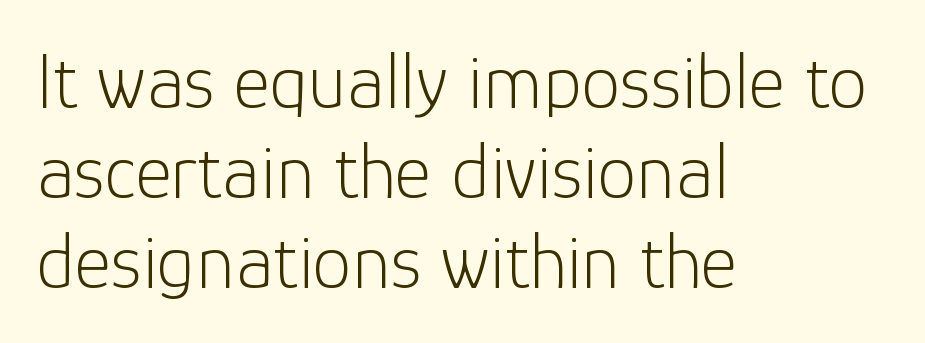
{"serif": "no", "italic": "no", "bold": "no", "weight": "light", "width": "normal", "stroke_contrast": "low", "x_height": "medium", "monospaced": "no", "underline": "no", "align": "left", "line_spacing": "tight", "line_spacing_ratio": 1.14, "letter_spacing": "normal", "letter_spacing_em": 0.0, "glyph_px": 79}
